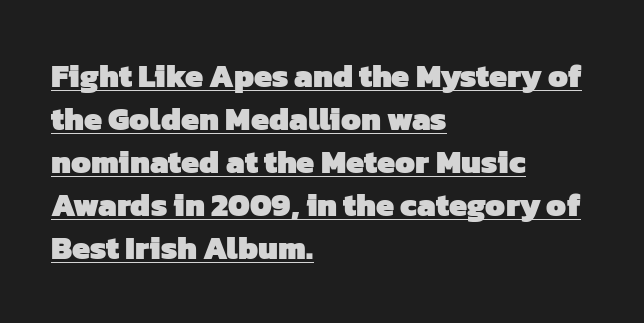
The image shows 32 px heavy sans-serif type; set left-aligned, normal line spacing (1.34x), normal letter spacing, underlined; low stroke contrast and a medium x-height.
